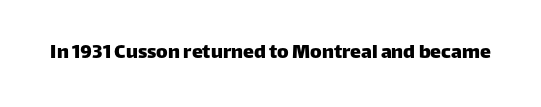
Q: Is the text italic (slanted)? A: No, it is upright.
Q: Is the text underlined? A: No.
Q: Is the spacing between letters normal or unusually wide? A: Normal.
